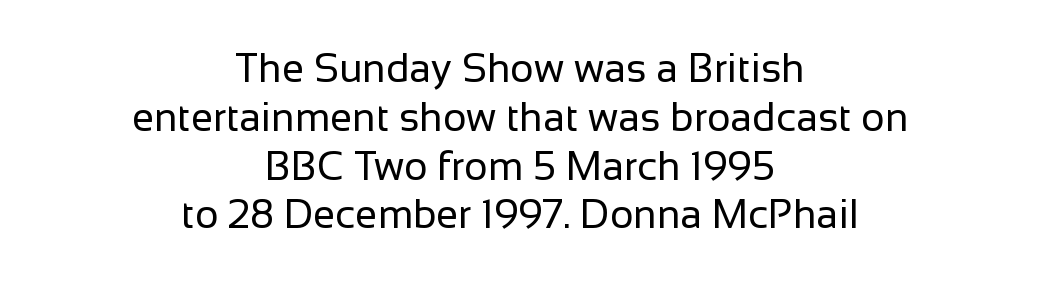
The image shows 40 px regular-weight sans-serif type, upright; set centered, line spacing 1.22x, normal letter spacing, not underlined; low stroke contrast and a medium x-height.
